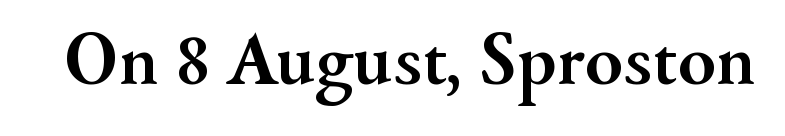
Notice how the stems are strictly vertical — no italics here. I'd call this a serif setting — the letters wear small feet. The space directly below the letters is spotless. The passage shown is emphatically bold. How are the letters spaced? Ordinarily, with no added tracking. Varying glyph widths throughout — classic text-font behaviour.
